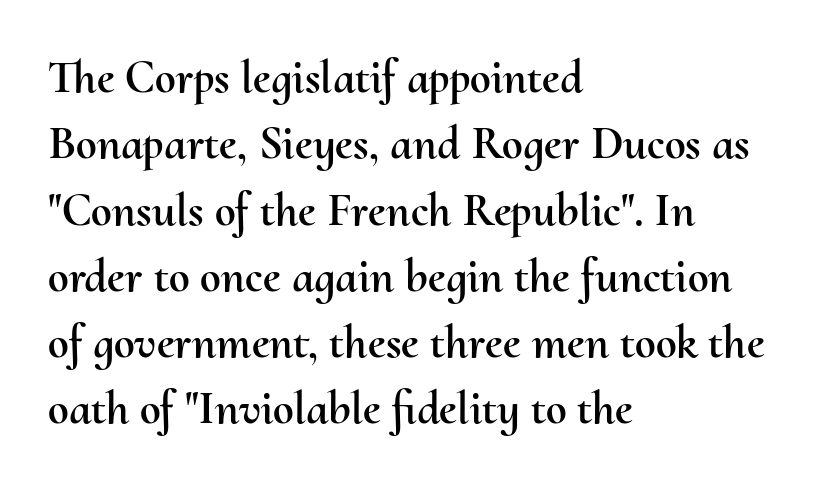
Q: Is the text italic (slanted)? A: No, it is upright.
Q: Is the text underlined? A: No.
Q: How is the paragraph aligned? A: Left-aligned.
Q: Is the spacing between letters normal or unusually wide? A: Normal.
Q: Is the spacing between lines tight, normal or loose? A: Normal.
Q: Width (condensed, normal, or wide)? A: Normal.
Q: Stroke contrast? A: Medium.
Q: x-height? A: Small.
Q: Monospaced? A: No.
